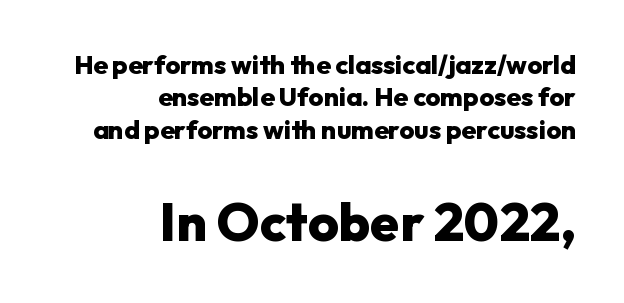
{"serif": "no", "italic": "no", "bold": "yes", "weight": "heavy", "width": "normal", "stroke_contrast": "low", "x_height": "medium", "monospaced": "no", "underline": "no", "align": "right", "line_spacing": "normal", "line_spacing_ratio": 1.25, "letter_spacing": "normal", "letter_spacing_em": 0.0, "larger_block": "second", "size_ratio": 2.04, "glyph_px": 53}
